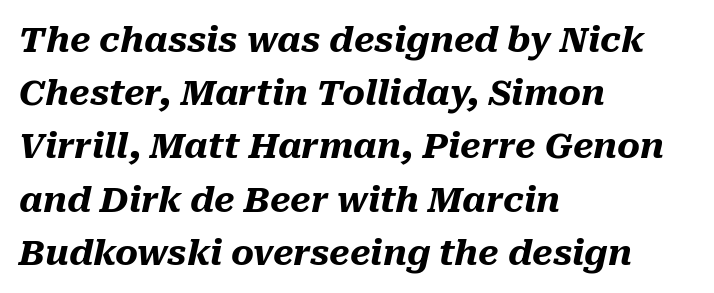
The image shows 35 px heavy type, italic (leaning right); set left-aligned, normal line spacing (1.52x), normal letter spacing, not underlined; medium stroke contrast and a medium x-height.
